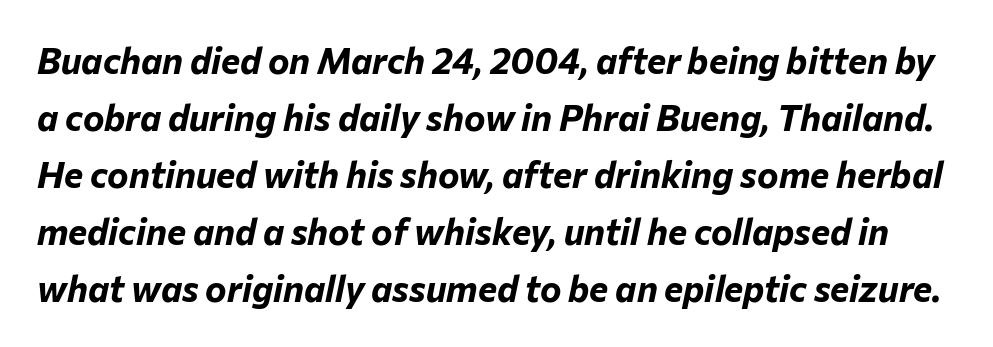
Spacing between characters is what you'd get straight out of the box. Yep, that's italic — everything's leaning. Underlining? Definitely not there. The characters look thick and weighty, a clear bold.
